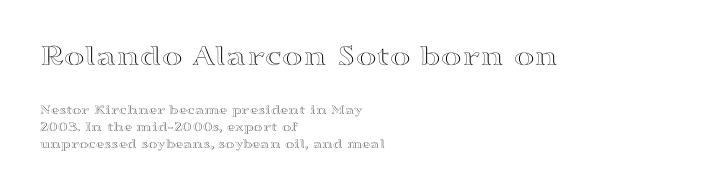
Which of the two is more prominent by size? The first, at the top. Does the lettering tilt? It doesn't — this is upright. Here the designer chose a conventional face with non-uniform glyph widths. Which margin do the lines hug? The left one — the right edge is uneven. Observe the ordinary spacing: letters are neighbours, not strangers. Decoration check: the copy has no underline.
